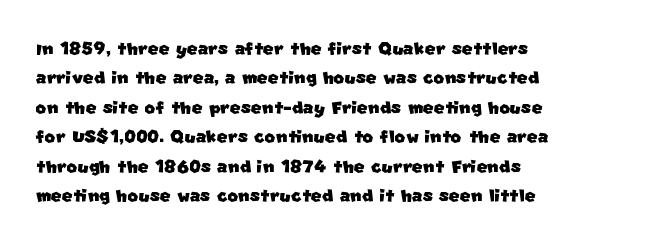
{"underline": "no", "align": "left", "line_spacing": "normal", "line_spacing_ratio": 1.28, "letter_spacing": "normal", "letter_spacing_em": 0.0, "glyph_px": 23}
